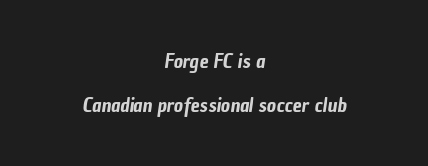
Vertically, the passage feels expansive, rows floating well apart. Casual observation: everything's sitting right in the middle. Check the space under the baseline: it is left empty. In terms of letterspacing, this is plain default setting.
